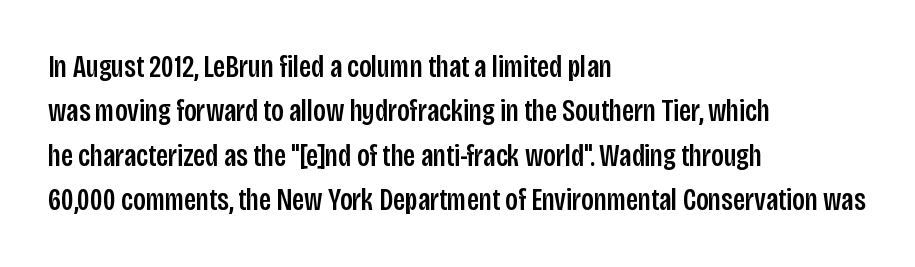
Interline gaps are of average width in this sample. Tracking here is standard; glyphs follow each other at the usual distance. Grotesque or geometric, the face here clearly has no serifs. Proportional: the letters do not fall into vertical columns. A student would call this left alignment; a typographer would say flush left, rag right. A clean baseline with only descenders dipping below it.
